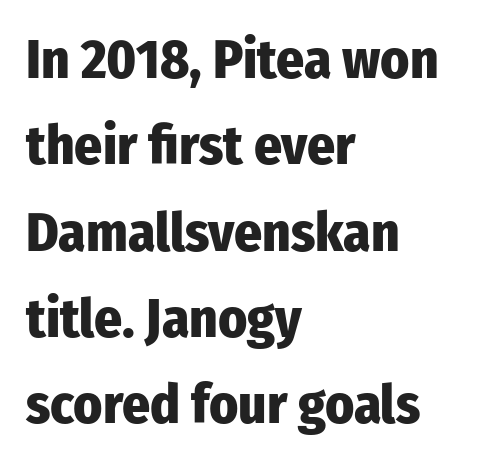
{"serif": "no", "italic": "no", "bold": "yes", "weight": "heavy", "width": "condensed", "stroke_contrast": "low", "x_height": "medium", "monospaced": "no", "underline": "no", "align": "left", "line_spacing": "normal", "line_spacing_ratio": 1.57, "letter_spacing": "normal", "letter_spacing_em": 0.0, "glyph_px": 55}
